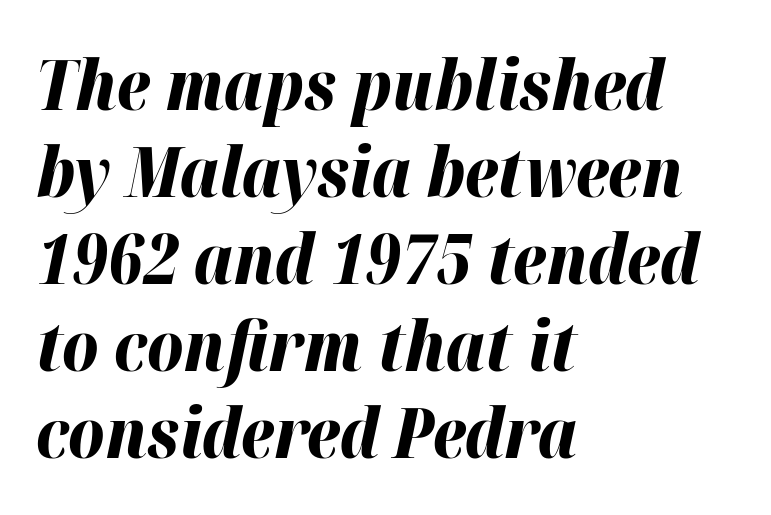
You can tell it's italic because the verticals aren't actually vertical. Quick note: underline off. The letters are bold, with thick, heavy strokes. Words appear dense and cohesive because spacing is normal. Short and long lines alike share a common starting point at left. Each letter keeps its own natural width here, so spacing adapts to shape.
